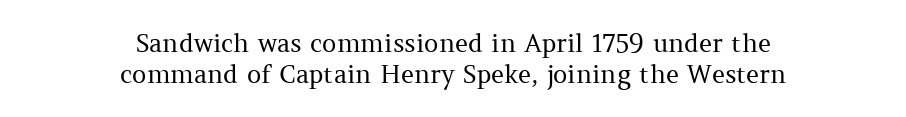
{"italic": "no", "bold": "no", "underline": "no", "align": "center", "line_spacing_ratio": 1.23, "letter_spacing": "normal", "letter_spacing_em": 0.0, "glyph_px": 25}
